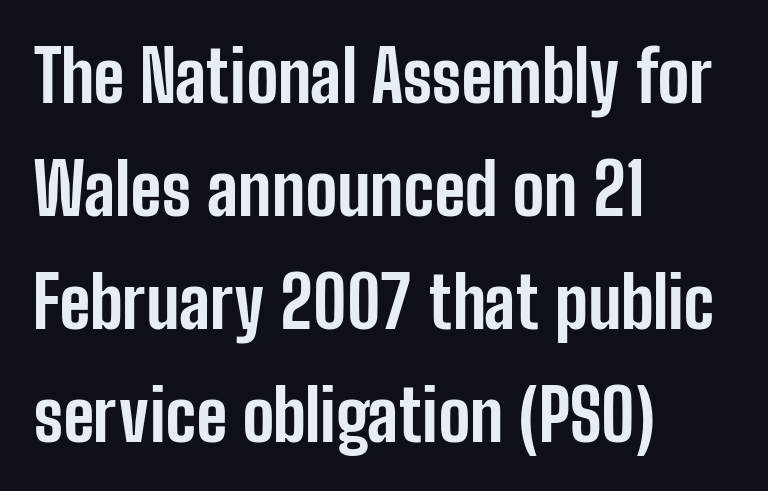
{"serif": "no", "italic": "no", "bold": "yes", "weight": "bold", "width": "condensed", "stroke_contrast": "low", "x_height": "medium", "monospaced": "no", "underline": "no", "align": "left", "line_spacing": "normal", "line_spacing_ratio": 1.59, "letter_spacing": "normal", "letter_spacing_em": 0.0, "glyph_px": 71}
